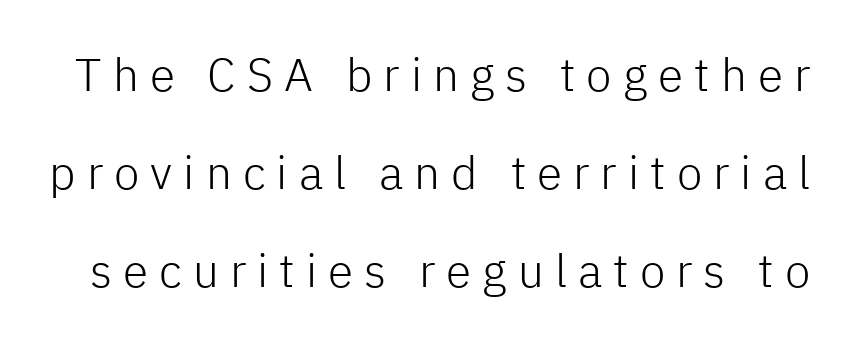
Q: Is the text bold? A: No.
Q: Is the text italic (slanted)? A: No, it is upright.
Q: Is the typeface a serif or a sans-serif typeface? A: Sans-serif.
Q: Is the text underlined? A: No.
Q: Is the spacing between letters normal or unusually wide? A: Unusually wide.
Q: Is the spacing between lines tight, normal or loose? A: Loose.
Q: Width (condensed, normal, or wide)? A: Normal.
Q: Stroke contrast? A: Low.
Q: x-height? A: Medium.
Q: Monospaced? A: No.
